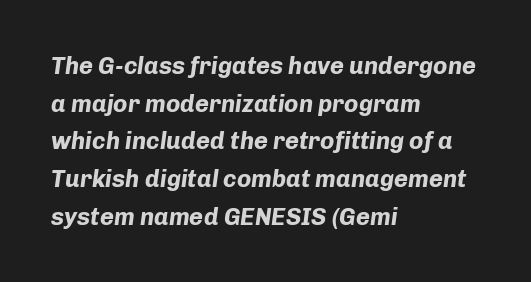
Q: Is the text bold? A: Yes.
Q: Is the text italic (slanted)? A: Yes, it leans right by about 8 degrees.
Q: Is the text underlined? A: No.
Q: How is the paragraph aligned? A: Left-aligned.
Q: Is the spacing between letters normal or unusually wide? A: Normal.
Q: Is the spacing between lines tight, normal or loose? A: Normal.
